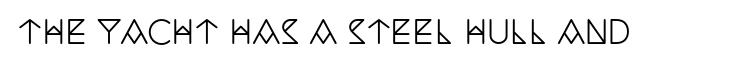
{"serif": "yes", "italic": "no", "width": "condensed", "stroke_contrast": "low", "x_height": "large", "monospaced": "no", "underline": "no", "letter_spacing": "normal", "letter_spacing_em": 0.0, "glyph_px": 32}
